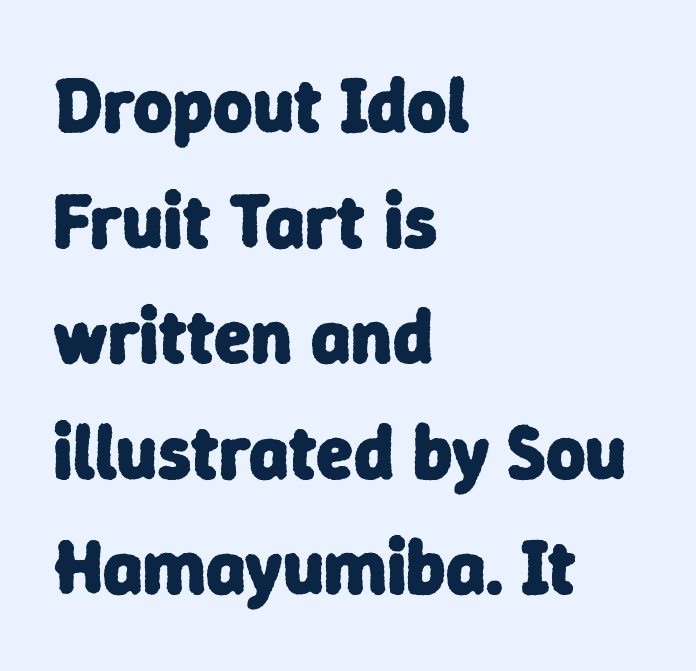
Casual observation: everything's shoved over to the left. Reading down the column, the eye jumps a familiar distance to each next line. The face used here is a sans, in the tradition of grotesques and geometrics. Only glyphs here, with clear space below each row.
